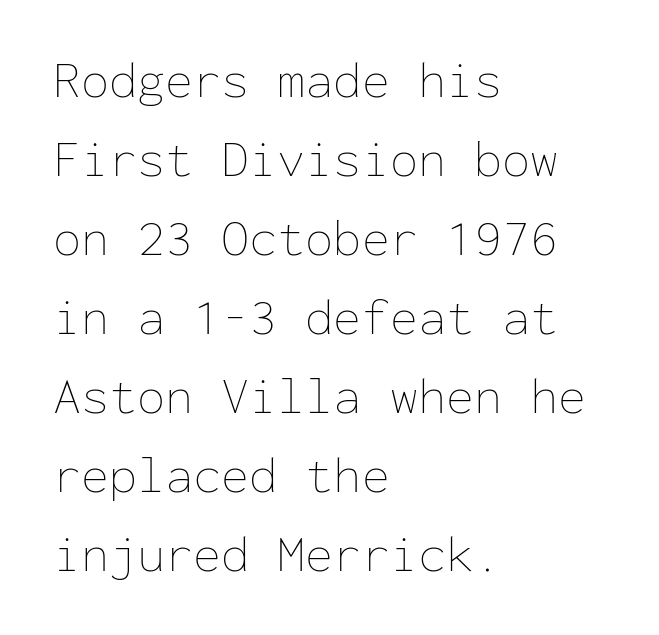
Q: Is the text bold? A: No.
Q: Is the text italic (slanted)? A: No, it is upright.
Q: Is the text underlined? A: No.
Q: How is the paragraph aligned? A: Left-aligned.
Q: Is the spacing between letters normal or unusually wide? A: Normal.
Q: Is the spacing between lines tight, normal or loose? A: Normal.
Q: Width (condensed, normal, or wide)? A: Normal.
Q: Stroke contrast? A: Low.
Q: x-height? A: Medium.
Q: Monospaced? A: Yes.
